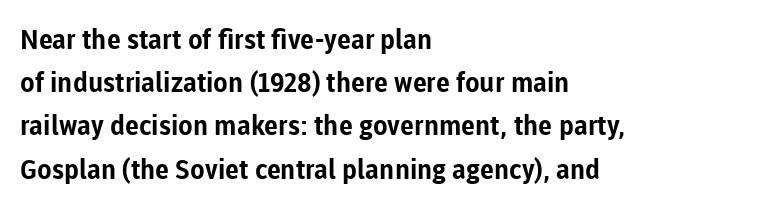
Q: Is the text bold? A: Yes.
Q: Is the text italic (slanted)? A: No, it is upright.
Q: Is the text underlined? A: No.
Q: How is the paragraph aligned? A: Left-aligned.
Q: Is the spacing between letters normal or unusually wide? A: Normal.
Q: Is the spacing between lines tight, normal or loose? A: Normal.
